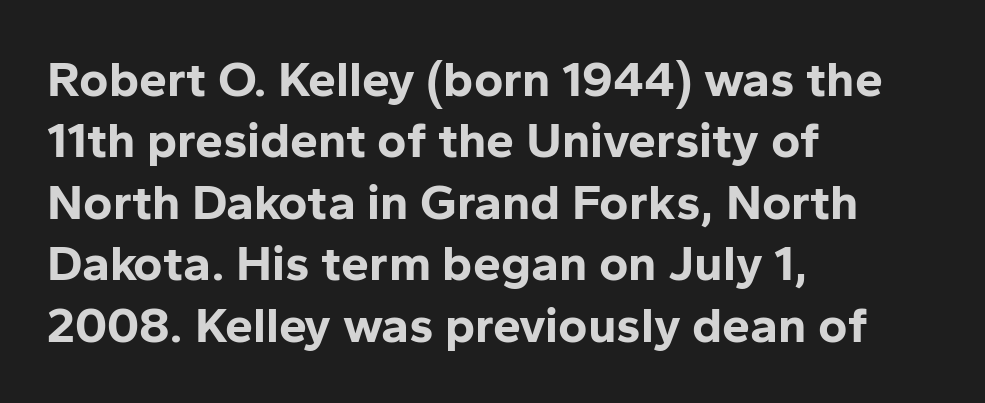
It's the straight-up-and-down kind of type. I'd describe the lettering as bold — thick and assertive. Alignment: flush left. Think of a printed novel: that variable character pitch is what you see here. The face used here is a sans, in the tradition of grotesques and geometrics. This rendering features lettering with no underline.
